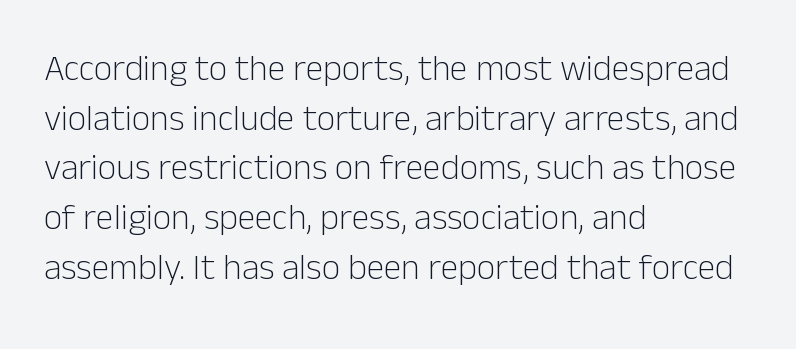
Bold? No — there's no thickening of the strokes. Italic: no, the glyphs are upright roman. A normal amount of white space separates one row of letters from the next. A classic flush-left, rag-right setting is used for this passage. The baseline area is clear.
